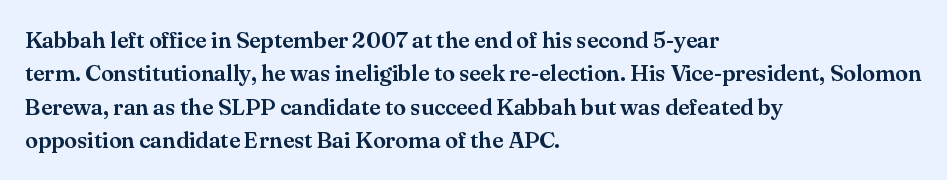
The rendering uses a moderate line-height, typical for paragraphs. These lines were composed using upright roman letters. The gaps between neighbouring characters are ordinary and unremarkable. Has an underline been added? It has not. Line starts are locked; line ends wander.
